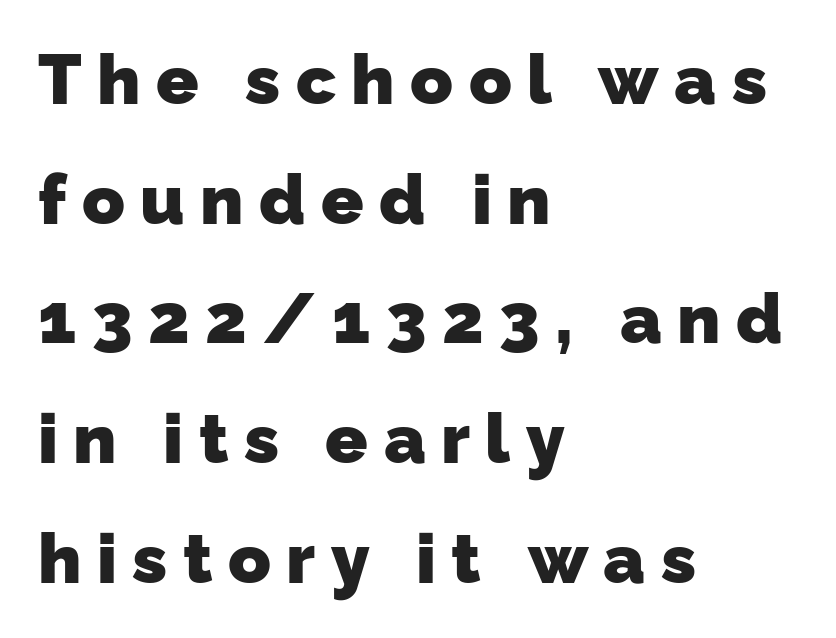
Q: Is the text bold? A: Yes.
Q: Is the typeface a serif or a sans-serif typeface? A: Sans-serif.
Q: Is the text underlined? A: No.
Q: How is the paragraph aligned? A: Left-aligned.
Q: Is the spacing between letters normal or unusually wide? A: Unusually wide.
Q: Width (condensed, normal, or wide)? A: Normal.
Q: Stroke contrast? A: Low.
Q: x-height? A: Medium.
Q: Monospaced? A: No.
